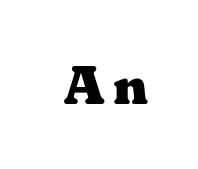
Q: Is the text bold? A: Yes.
Q: Is the text italic (slanted)? A: No, it is upright.
Q: Is the typeface a serif or a sans-serif typeface? A: Serif.
Q: Is the text underlined? A: No.
Q: Width (condensed, normal, or wide)? A: Wide.
Q: Stroke contrast? A: Medium.
Q: x-height? A: Medium.
Q: Monospaced? A: No.
